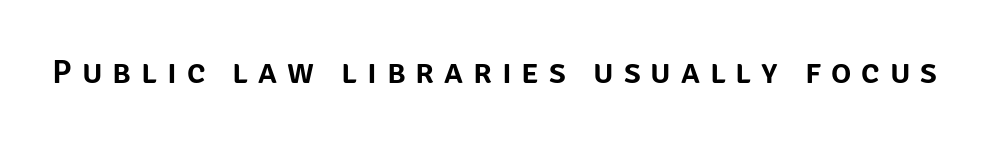
The image shows 34 px sans-serif type, upright; set unusually wide letter spacing (+0.29 em), not underlined; low stroke contrast and a large x-height.
